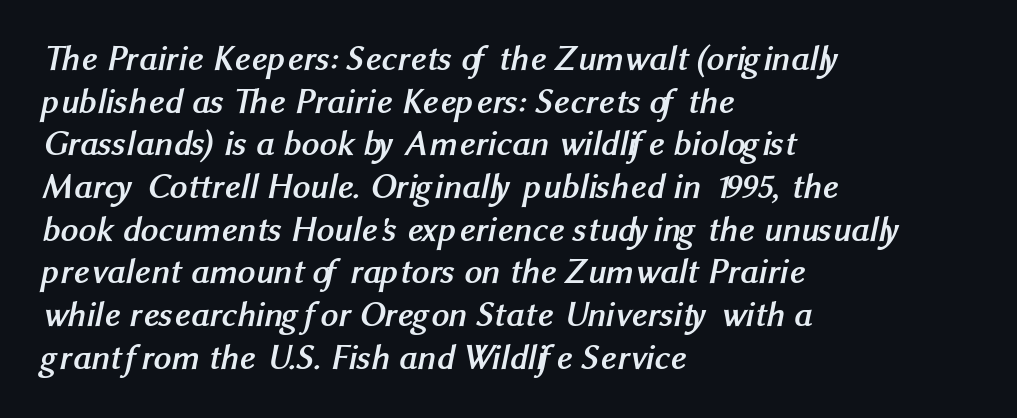
Standard letterfit; no display-style spreading of the glyphs. Note: no serifs on the glyphs. Honestly, there is no underline to notice here at all. The passage shown is typed in a proportional face where columns would drift. In CSS terms this would be text-align: left.
